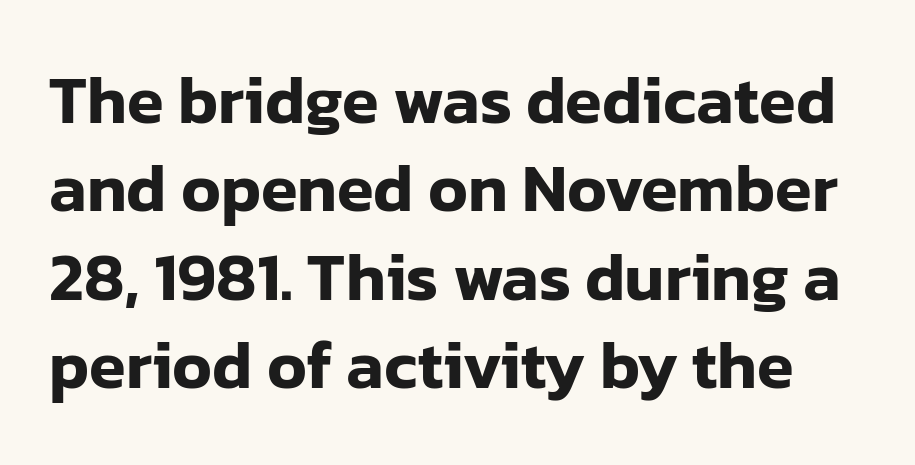
The image shows 67 px sans-serif type, upright; set normal line spacing (1.32x), normal letter spacing, not underlined; low stroke contrast and a medium x-height.
